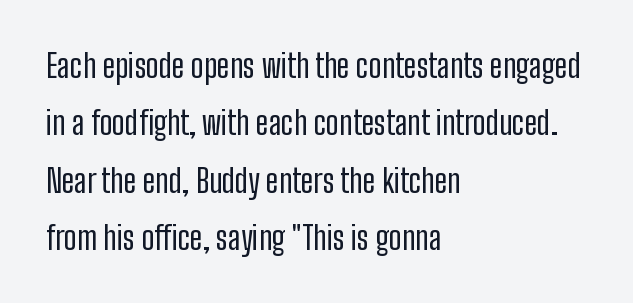
Q: Is the text bold? A: No.
Q: Is the text italic (slanted)? A: No, it is upright.
Q: Is the typeface a serif or a sans-serif typeface? A: Sans-serif.
Q: Is the text underlined? A: No.
Q: How is the paragraph aligned? A: Left-aligned.
Q: Is the spacing between letters normal or unusually wide? A: Normal.
Q: Width (condensed, normal, or wide)? A: Condensed.
Q: Stroke contrast? A: Low.
Q: x-height? A: Medium.
Q: Monospaced? A: No.
